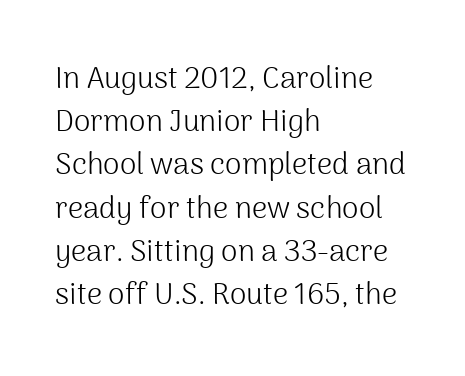
{"serif": "no", "italic": "no", "bold": "no", "weight": "light", "width": "normal", "stroke_contrast": "medium", "x_height": "medium", "monospaced": "no", "underline": "no", "align": "left", "line_spacing": "normal", "line_spacing_ratio": 1.44, "letter_spacing": "normal", "letter_spacing_em": 0.0, "glyph_px": 30}
